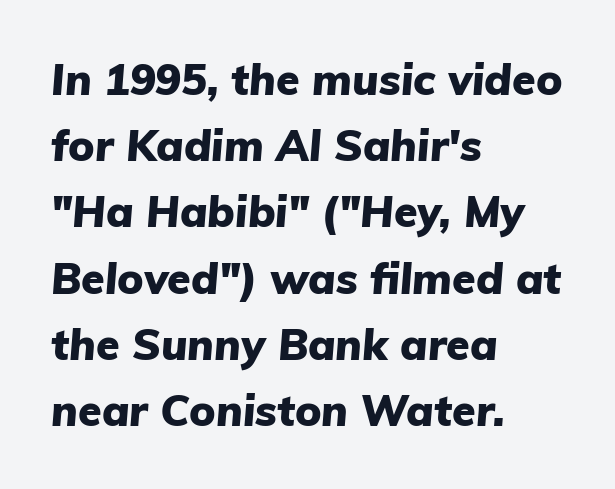
Proportional: the letters do not fall into vertical columns. Letter spacing: default. Chunky letters — that's bold for sure. The designer left line spacing at the default. This sample uses an oblique cut, with every glyph tilted off the vertical.
